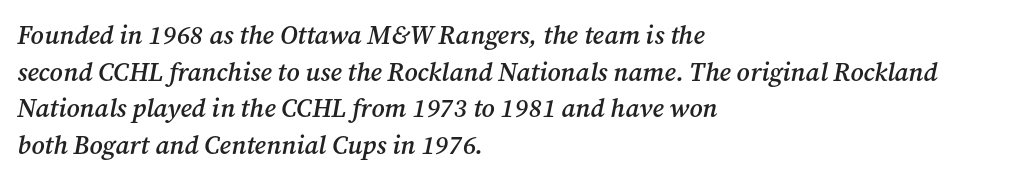
{"italic": "yes", "lean": "right", "slant_degrees": 12, "bold": "semi", "underline": "no", "align": "left", "line_spacing": "normal", "line_spacing_ratio": 1.41, "letter_spacing": "normal", "letter_spacing_em": 0.0, "glyph_px": 26}
